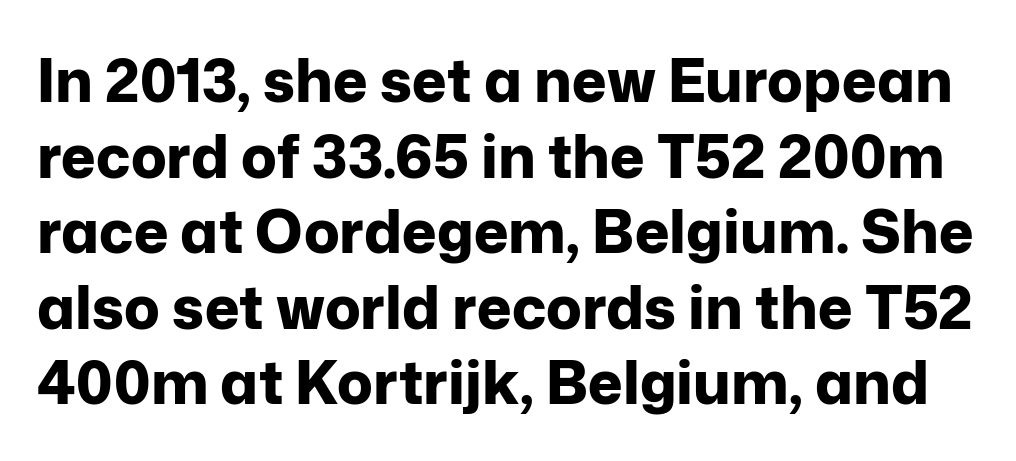
Q: Is the text bold? A: Yes.
Q: Is the text italic (slanted)? A: No, it is upright.
Q: Is the typeface a serif or a sans-serif typeface? A: Sans-serif.
Q: Is the text underlined? A: No.
Q: Is the spacing between letters normal or unusually wide? A: Normal.
Q: Is the spacing between lines tight, normal or loose? A: Normal.
Q: Width (condensed, normal, or wide)? A: Normal.
Q: Stroke contrast? A: Low.
Q: x-height? A: Medium.
Q: Monospaced? A: No.
